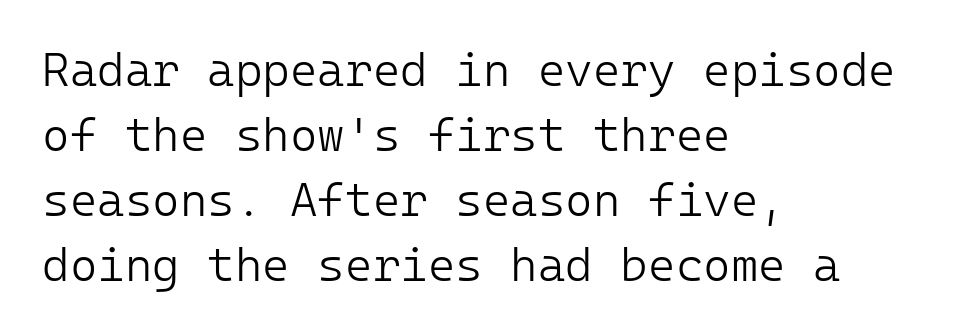
The image shows 47 px light sans-serif type, upright; set left-aligned, normal line spacing (1.38x), normal letter spacing, not underlined; low stroke contrast and a medium x-height.
